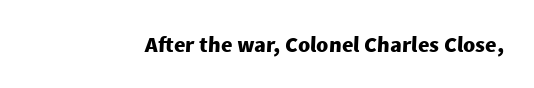
{"bold": "yes", "underline": "no", "letter_spacing": "normal", "letter_spacing_em": 0.0, "glyph_px": 22}
